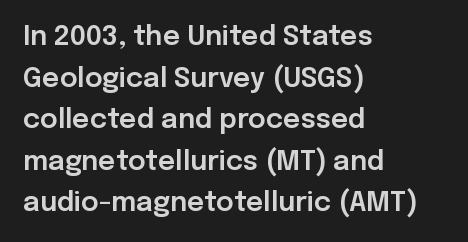
Q: Is the text italic (slanted)? A: No, it is upright.
Q: Is the text underlined? A: No.
Q: How is the paragraph aligned? A: Left-aligned.
Q: Is the spacing between letters normal or unusually wide? A: Normal.
Q: Is the spacing between lines tight, normal or loose? A: Normal.
